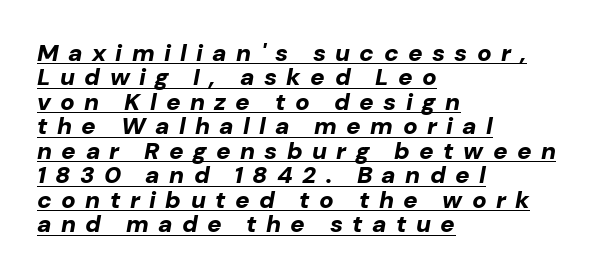
The image shows 24 px bold type, italic (leaning right); set left-aligned, tight line spacing (1.02x), unusually wide letter spacing (+0.39 em), underlined.
